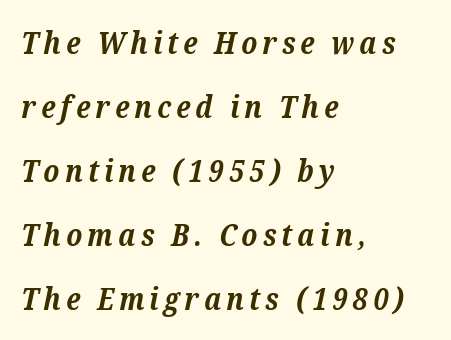
Bare-footed words on every line. Stroke thickness is high; the sample reads as a true bold. Note the varied advance widths — an 'i' is clearly narrower than an 'm'. Italic? Definitely — the glyphs are oblique. The rendering shows small feet on the letterforms — a serif design.
